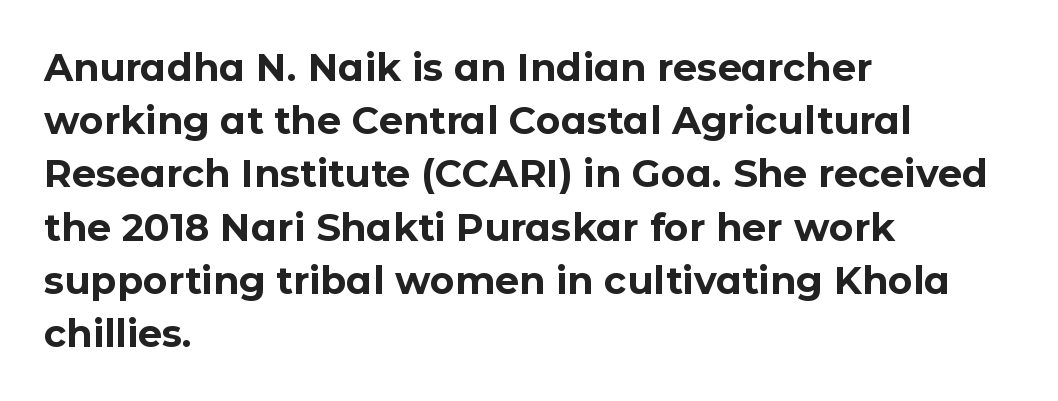
Q: Is the text bold? A: Yes.
Q: Is the text italic (slanted)? A: No, it is upright.
Q: Is the typeface a serif or a sans-serif typeface? A: Sans-serif.
Q: Is the text underlined? A: No.
Q: How is the paragraph aligned? A: Left-aligned.
Q: Is the spacing between letters normal or unusually wide? A: Normal.
Q: Is the spacing between lines tight, normal or loose? A: Normal.
Q: Width (condensed, normal, or wide)? A: Normal.
Q: Stroke contrast? A: Low.
Q: x-height? A: Medium.
Q: Monospaced? A: No.
